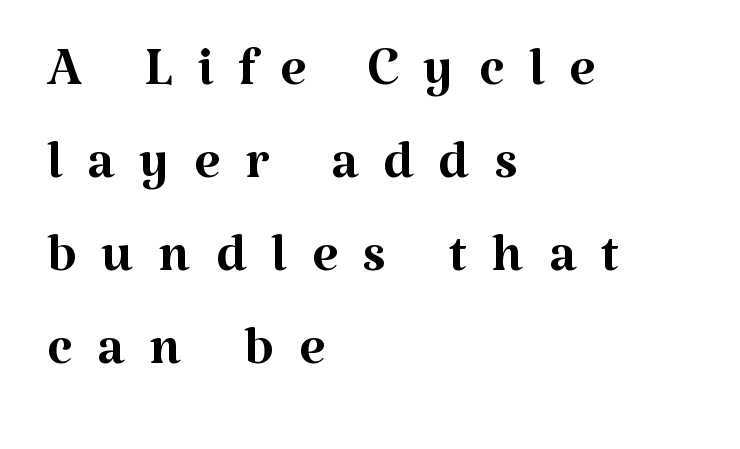
No heavy texture on the line: the type isn't bold. Honestly, the letter spacing is so wide it's the main thing you notice. Do the characters align in a grid? No, the font is proportional. This rendering features lettering with no underline. The type sits square on the baseline with zero lean. Horizontal alignment here is leftward, the default for most running prose.
